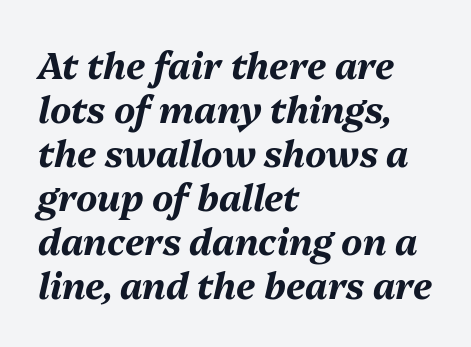
Looks like regular typesetting: each glyph gets only the width it needs. Set as a true bold cut, around the 700 mark. Layout note: lines flush left. This sample uses an oblique cut, with every glyph tilted off the vertical.
